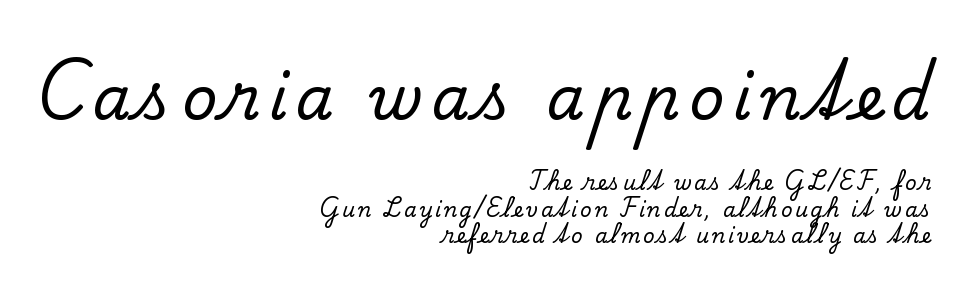
{"serif": "yes", "width": "normal", "stroke_contrast": "low", "x_height": "small", "monospaced": "no", "underline": "no", "align": "right", "line_spacing": "normal", "line_spacing_ratio": 1.32, "larger_block": "first", "size_ratio": 3.05, "glyph_px": 61}
